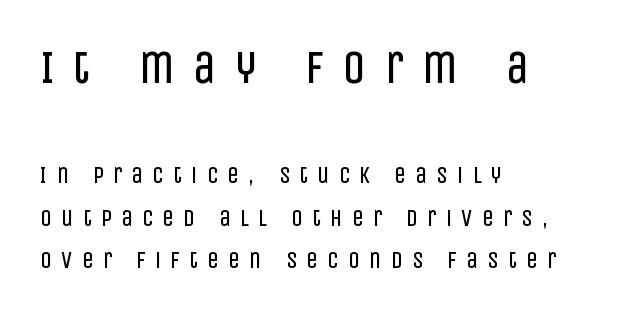
Weight class: somewhere from thin through regular. Type without underlining. Visually the block forms a straight wall on the left and a jagged coastline on the right. Larger block? The one above; the one below is distinctly smaller.
